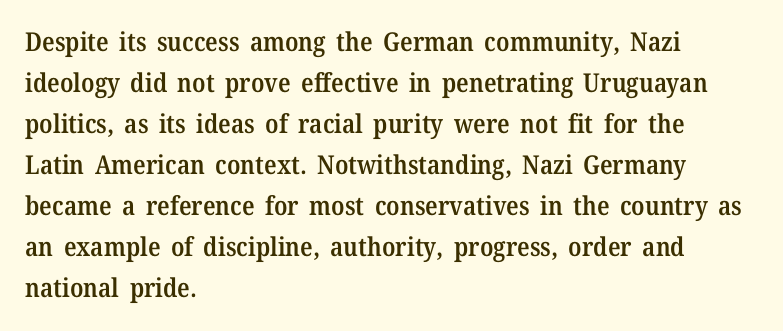
Bold? Not quite — semibold, heavier than regular but stopping short. In CSS terms this would be text-align: left. Does extra space separate the letters? No, they use regular spacing. How would I describe the line gaps? Plain and ordinary. Unlike italic type, these characters show no tilt at all. Honestly, there is no underline to notice here at all.
